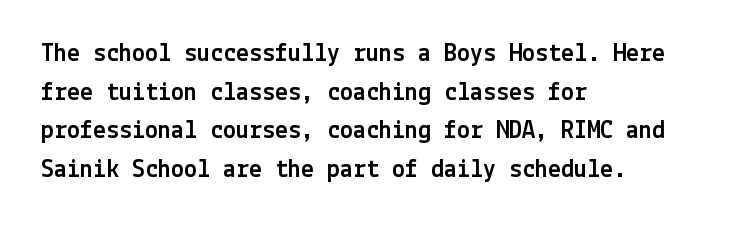
The image shows 26 px text type, upright; set left-aligned, normal line spacing (1.49x), normal letter spacing, not underlined.
